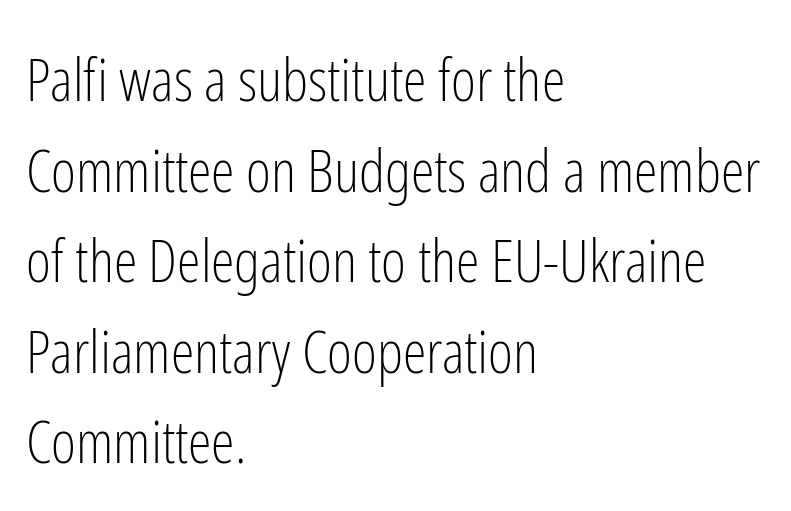
Q: Is the text bold? A: No.
Q: Is the text italic (slanted)? A: No, it is upright.
Q: Is the typeface a serif or a sans-serif typeface? A: Sans-serif.
Q: Is the text underlined? A: No.
Q: How is the paragraph aligned? A: Left-aligned.
Q: Is the spacing between letters normal or unusually wide? A: Normal.
Q: Is the spacing between lines tight, normal or loose? A: Normal.
Q: Width (condensed, normal, or wide)? A: Condensed.
Q: Stroke contrast? A: Low.
Q: x-height? A: Medium.
Q: Monospaced? A: No.
